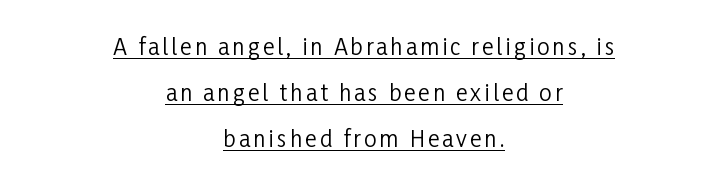
This rendering uses center alignment, leaving both contours irregular but symmetric. Counters stay open thanks to moderate or lighter strokes. You can see a thin bar hugging the bottom of the glyphs. A typesetter would call this leading open, well beyond the default. The axis of the letterforms is exactly vertical.
